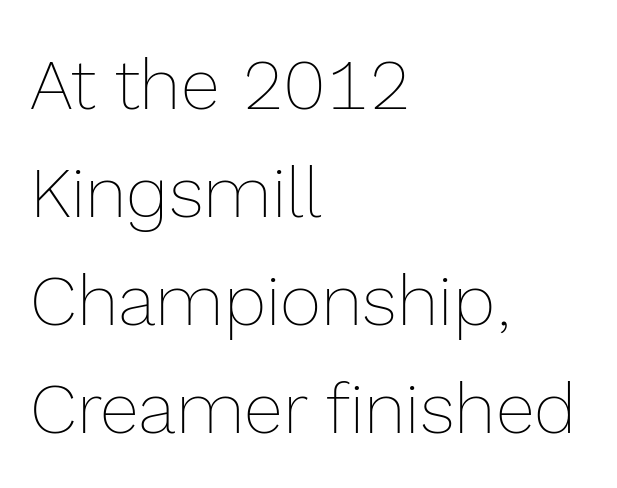
Look at the tracking — it's just the regular setting, nothing added. The passage shown is not bold in any degree. No italicization has been applied; the sample stays upright. The passage is arranged the way most books set body copy — flush left. A bare baseline throughout the passage.
